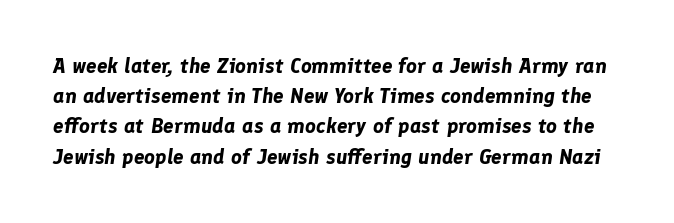
A clean baseline with only descenders dipping below it. Look at the stroke-to-counter ratio: heavy, a bold. A typesetter would call this leading conventional body-copy spacing. It's the slanting kind of type. Students, note that the glyphs here touch the page at normal intervals.
